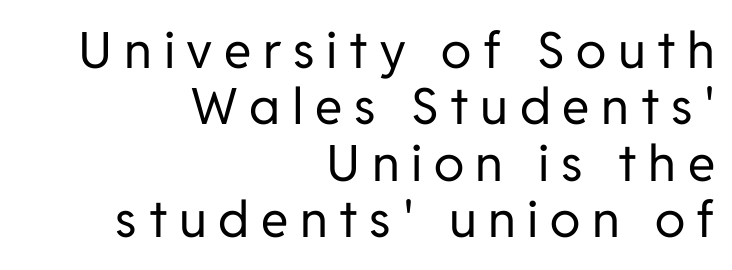
Every character sits straight up, as roman type does. Is this a heavy cut? Hardly; it is regular or lighter. Font category for this specimen: sans-serif. The space between consecutive lines is stingy. Compared with typical body copy, the letter spacing here is much looser.
